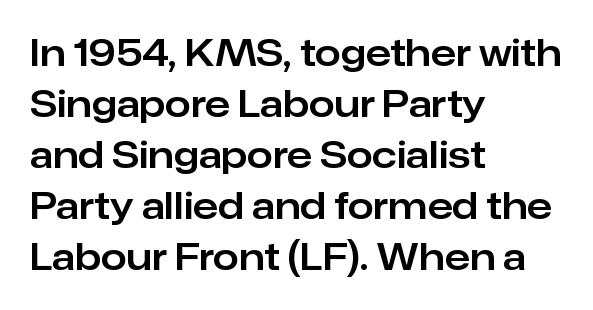
The image shows 37 px sans-serif type, upright; set left-aligned, normal line spacing (1.38x), normal letter spacing, not underlined; low stroke contrast and a medium x-height.
